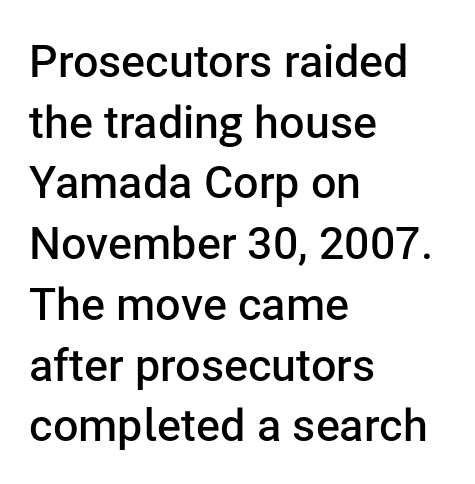
A somewhat darkened texture: the type is semibold rather than bold. Vertically, the passage feels balanced, rows spaced as you'd expect. The rendering anchors every line to the left-hand side. Is the letter spacing exaggerated? No — it looks like the ordinary default. These lines were composed using upright roman letters. The rendering uses natural spacing where letterforms have individual widths.
